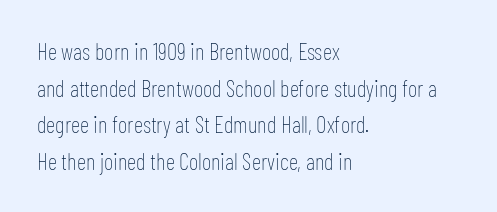
{"italic": "no", "bold": "no", "underline": "no", "align": "left", "line_spacing": "normal", "line_spacing_ratio": 1.59, "letter_spacing": "normal", "letter_spacing_em": 0.0, "glyph_px": 23}
